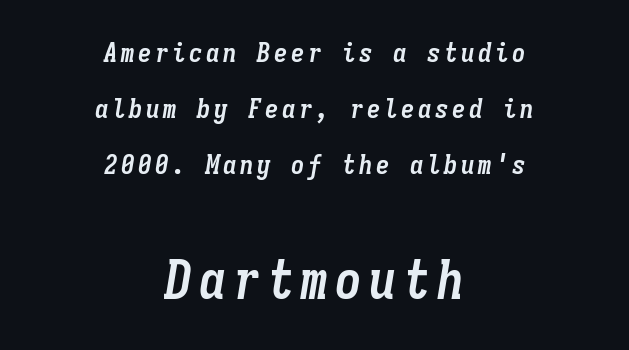
{"italic": "yes", "lean": "right", "slant_degrees": 9, "bold": "yes", "weight": "semibold", "width": "condensed", "stroke_contrast": "low", "x_height": "medium", "monospaced": "yes", "underline": "no", "align": "center", "line_spacing": "loose", "line_spacing_ratio": 2.07, "larger_block": "second", "size_ratio": 2.0, "glyph_px": 54}
